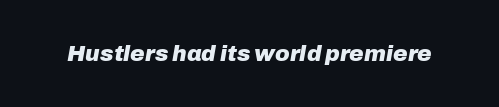
{"italic": "yes", "lean": "right", "slant_degrees": 10, "bold": "yes", "underline": "no", "letter_spacing": "normal", "letter_spacing_em": 0.0, "glyph_px": 22}
